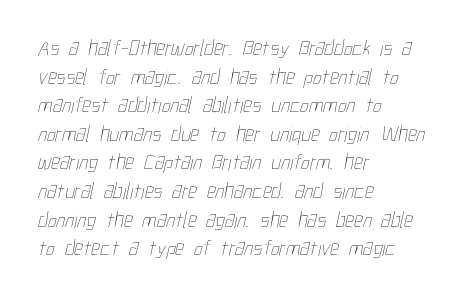
The image shows 22 px text type; set left-aligned, normal line spacing (1.3x), normal letter spacing, not underlined.
